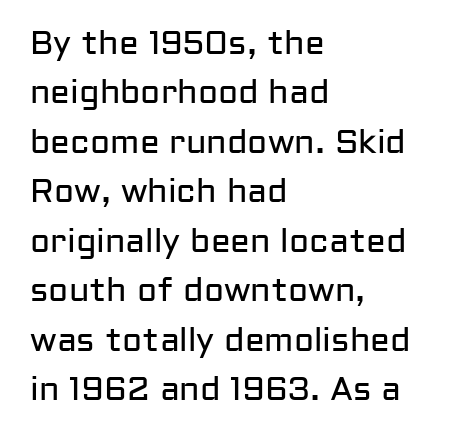
Q: Is the text bold? A: No.
Q: Is the text italic (slanted)? A: No, it is upright.
Q: Is the typeface a serif or a sans-serif typeface? A: Sans-serif.
Q: Is the text underlined? A: No.
Q: How is the paragraph aligned? A: Left-aligned.
Q: Is the spacing between letters normal or unusually wide? A: Normal.
Q: Is the spacing between lines tight, normal or loose? A: Normal.
Q: Width (condensed, normal, or wide)? A: Normal.
Q: Stroke contrast? A: Low.
Q: x-height? A: Medium.
Q: Monospaced? A: No.
